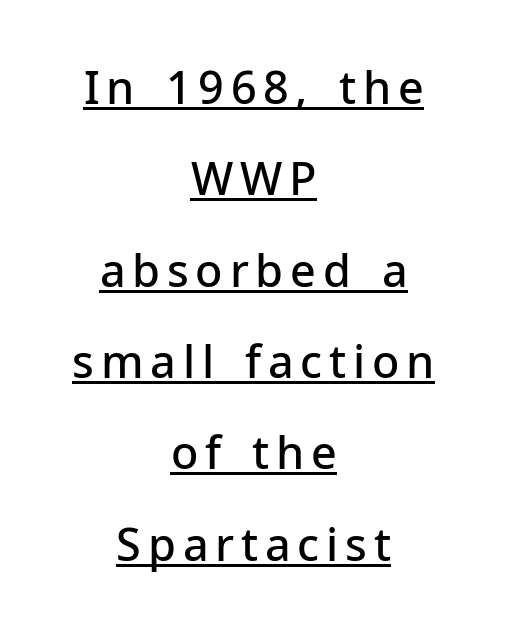
{"serif": "no", "italic": "no", "bold": "semi", "weight": "semibold", "width": "normal", "stroke_contrast": "low", "x_height": "medium", "monospaced": "no", "underline": "yes", "align": "center", "line_spacing": "loose", "line_spacing_ratio": 2.03, "glyph_px": 45}
